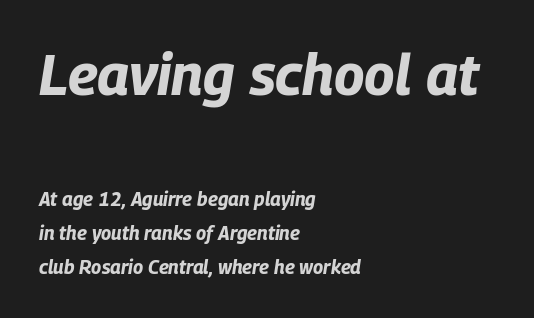
The image shows 57 px bold, condensed type, italic (leaning right); set left-aligned, line spacing 1.79x, normal letter spacing, not underlined; the first (top) block is 3.0x larger; low stroke contrast and a large x-height.
